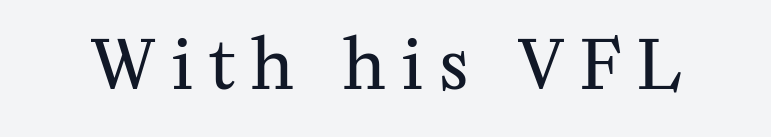
The lettering stays uniformly vertical, giving the passage a roman look. You could only call the tracking loose — the letters float apart. The specimen omits any rule beneath the text block's lines. Heft: none added — not bold. These lines are rendered in a variable-pitch font. This sample uses a serif face.
